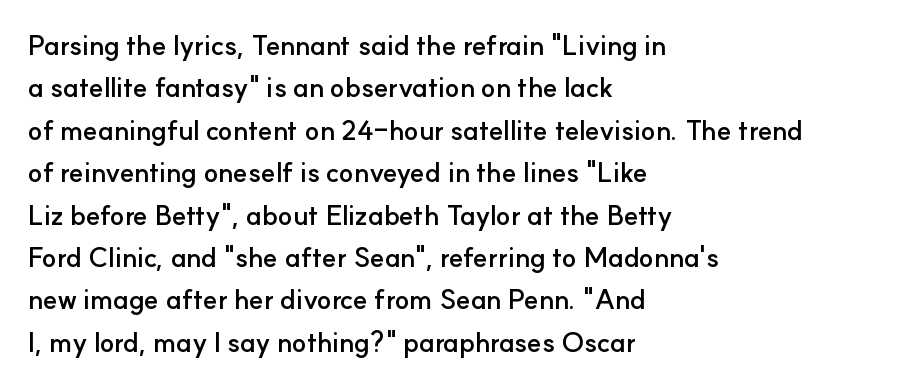
The image shows 27 px bold type, upright; set left-aligned, normal line spacing (1.57x), normal letter spacing, not underlined.
